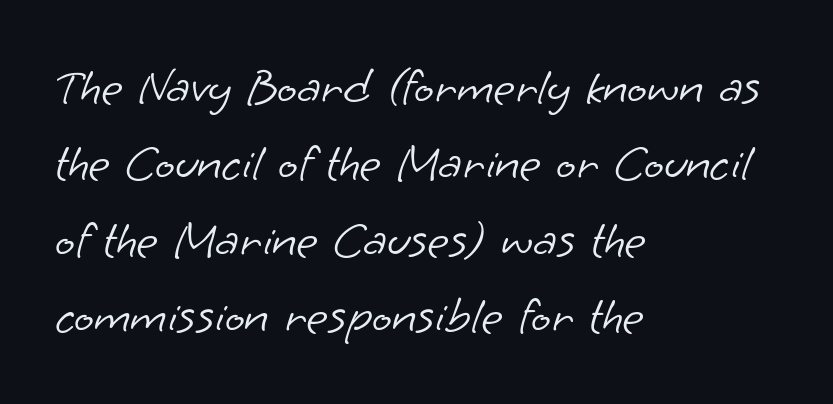
The image shows 52 px light sans-serif type; set left-aligned, normal line spacing (1.47x), normal letter spacing, not underlined; low stroke contrast and a small x-height.
